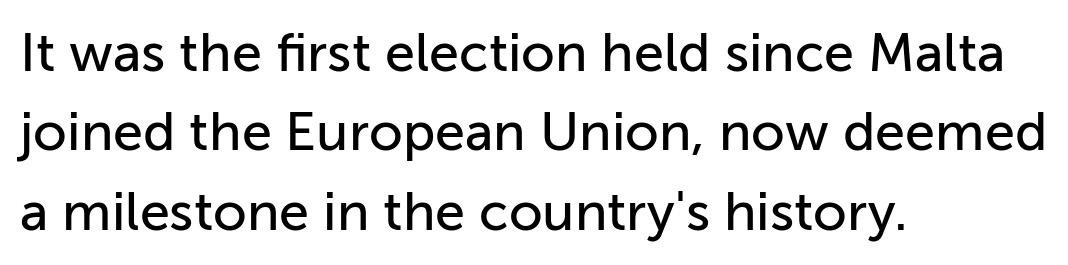
Each letter keeps its own natural width here, so spacing adapts to shape. The foot of each line stays bare and open. I'd call this a sans setting — the letters go barefoot. Line beginnings align vertically; line endings do not. This is roman type, the default non-slanted kind. The line-height multiplier appears to be the usual default.
